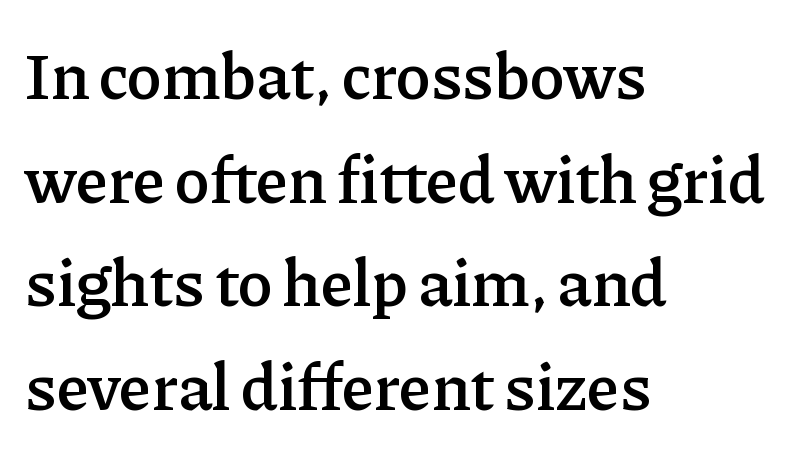
If you measured baseline to baseline, you'd find a middling distance. There is no visible air inserted between adjacent glyphs. Look at the bottom of the vertical strokes: they flare into serifs here. Glance below the letters and you will spot only blank space. As a designer I'd log this as weight 600, semibold. The letters advance in unequal steps, a hallmark of proportional type.
